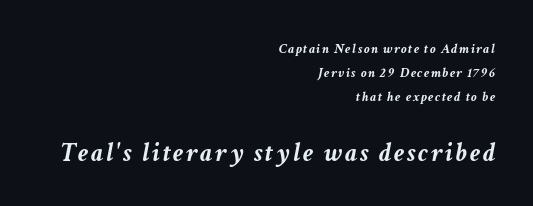
These lines stack with their right ends in a neat column. The whole block is typeset with a tilt. The emphasis by scale lands on block number two, below. The strip under each line holds only bare page. The passage shown is emphatically bold.
